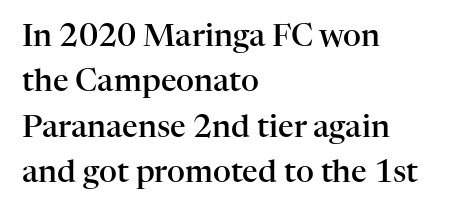
{"serif": "yes", "italic": "no", "bold": "semi", "weight": "semibold", "width": "normal", "stroke_contrast": "high", "x_height": "medium", "monospaced": "no", "underline": "no", "align": "left", "line_spacing": "normal", "line_spacing_ratio": 1.46, "letter_spacing": "normal", "letter_spacing_em": 0.0, "glyph_px": 31}
